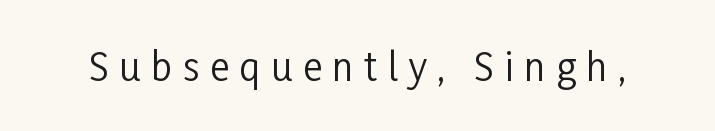
Q: Is the text bold? A: No.
Q: Is the text italic (slanted)? A: No, it is upright.
Q: Is the typeface a serif or a sans-serif typeface? A: Sans-serif.
Q: Is the text underlined? A: No.
Q: Is the spacing between letters normal or unusually wide? A: Unusually wide.
Q: Width (condensed, normal, or wide)? A: Condensed.
Q: Stroke contrast? A: Low.
Q: x-height? A: Medium.
Q: Monospaced? A: No.
